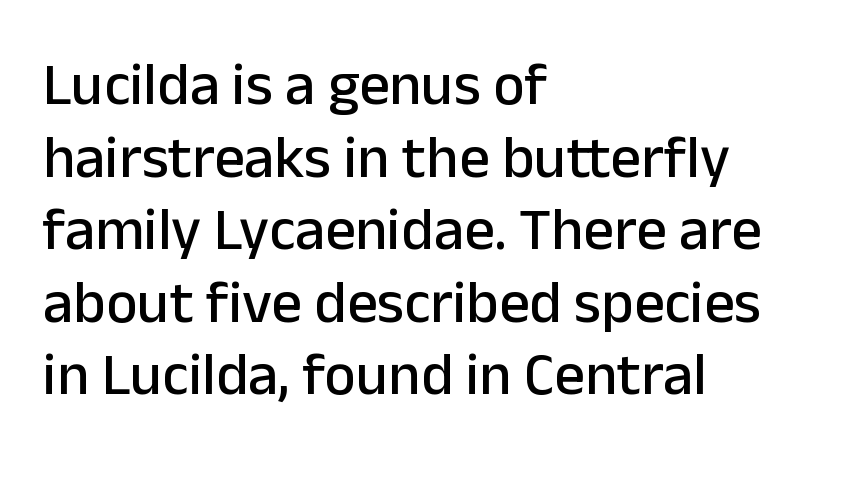
Q: Is the text italic (slanted)? A: No, it is upright.
Q: Is the typeface a serif or a sans-serif typeface? A: Sans-serif.
Q: Is the text underlined? A: No.
Q: How is the paragraph aligned? A: Left-aligned.
Q: Is the spacing between letters normal or unusually wide? A: Normal.
Q: Width (condensed, normal, or wide)? A: Normal.
Q: Stroke contrast? A: Low.
Q: x-height? A: Medium.
Q: Monospaced? A: No.
